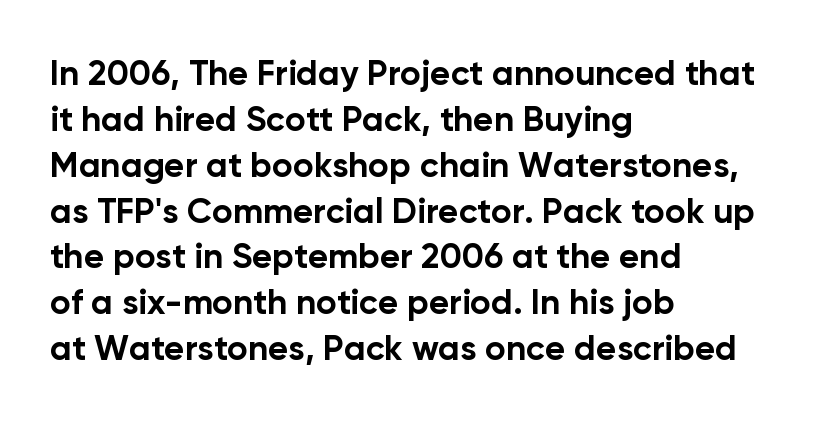
Q: Is the text bold? A: Yes.
Q: Is the text italic (slanted)? A: No, it is upright.
Q: Is the typeface a serif or a sans-serif typeface? A: Sans-serif.
Q: Is the text underlined? A: No.
Q: How is the paragraph aligned? A: Left-aligned.
Q: Is the spacing between letters normal or unusually wide? A: Normal.
Q: Is the spacing between lines tight, normal or loose? A: Normal.
Q: Width (condensed, normal, or wide)? A: Normal.
Q: Stroke contrast? A: Low.
Q: x-height? A: Medium.
Q: Monospaced? A: No.
